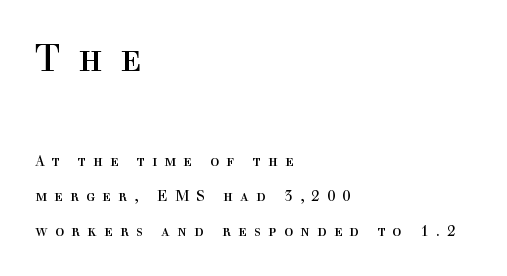
Q: Is the text bold? A: No.
Q: Is the text italic (slanted)? A: No, it is upright.
Q: Is the typeface a serif or a sans-serif typeface? A: Serif.
Q: Is the text underlined? A: No.
Q: How is the paragraph aligned? A: Left-aligned.
Q: Is the spacing between letters normal or unusually wide? A: Unusually wide.
Q: Is the spacing between lines tight, normal or loose? A: Loose.
Q: Which block of text is set in a larger size, the first (top) or the second (bottom)? A: The first (top) one.
Q: Width (condensed, normal, or wide)? A: Normal.
Q: x-height? A: Medium.
Q: Monospaced? A: No.
